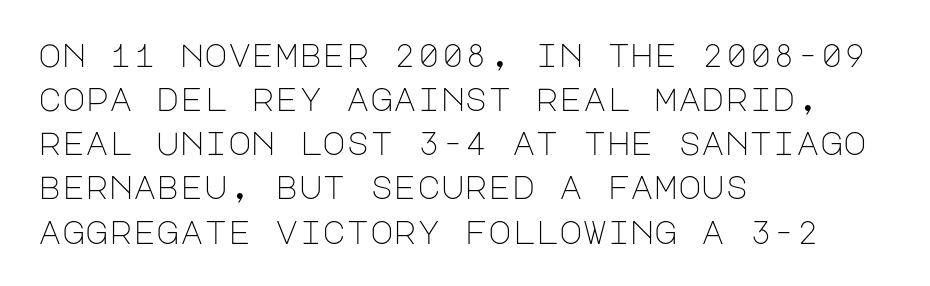
Nobody touched the tracking dial on this one. The letters carry no serifs — their stems end cleanly without finishing strokes. Characters remain perfectly vertical along every line. A student would call this left alignment; a typographer would say flush left, rag right.
